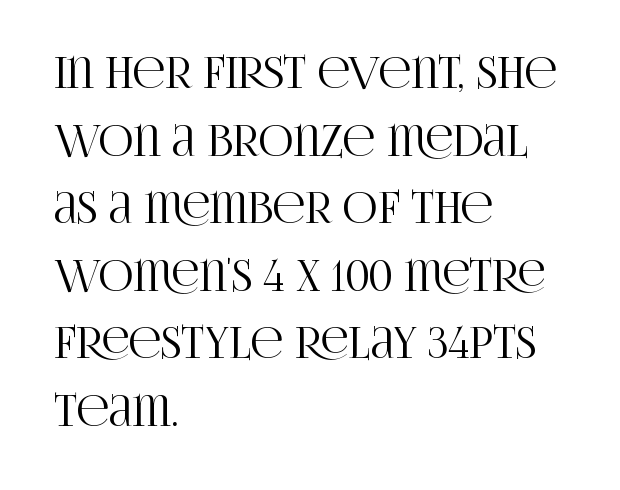
The image shows 43 px condensed serif type, upright; set left-aligned, normal line spacing (1.57x), normal letter spacing, not underlined; high stroke contrast and a large x-height.
